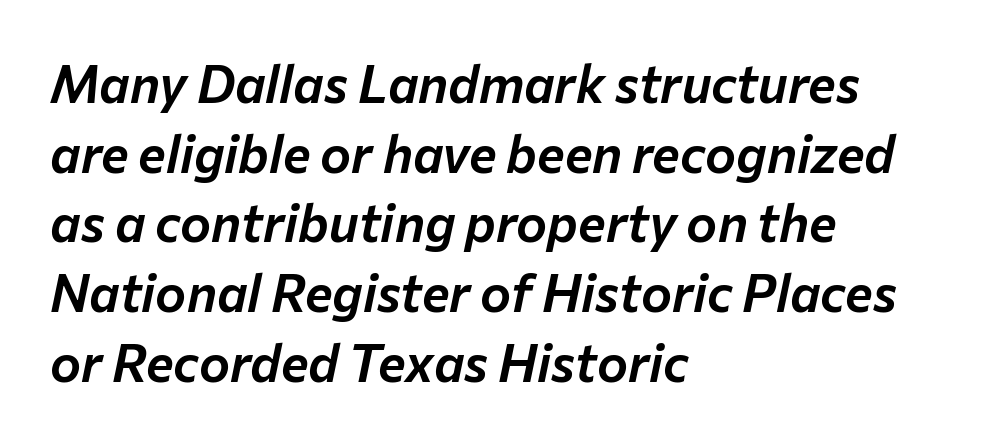
{"italic": "yes", "lean": "right", "slant_degrees": 12, "width": "normal", "stroke_contrast": "low", "x_height": "medium", "monospaced": "no", "underline": "no", "align": "left", "line_spacing": "normal", "line_spacing_ratio": 1.34, "letter_spacing": "normal", "letter_spacing_em": 0.0, "glyph_px": 52}
